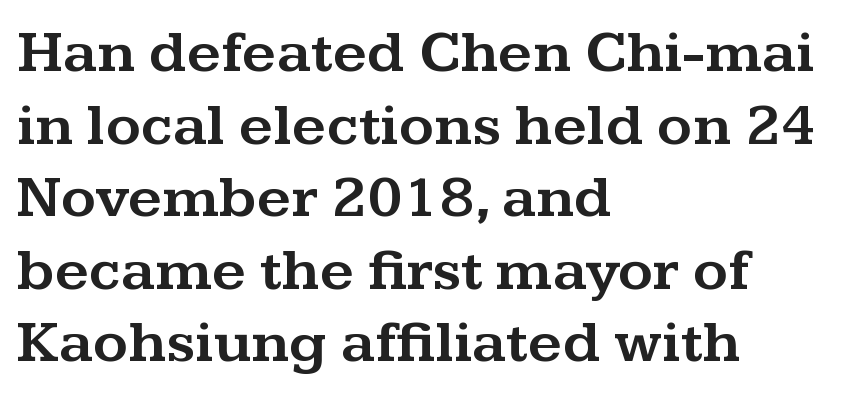
This is the regular roman posture of the typeface. The passage shown is typed in a proportional face where columns would drift. The letters carry serifs — small finishing strokes at the ends of their stems. No word sits above an underline. Reading down the block, your eye returns to a fixed left position each line.
